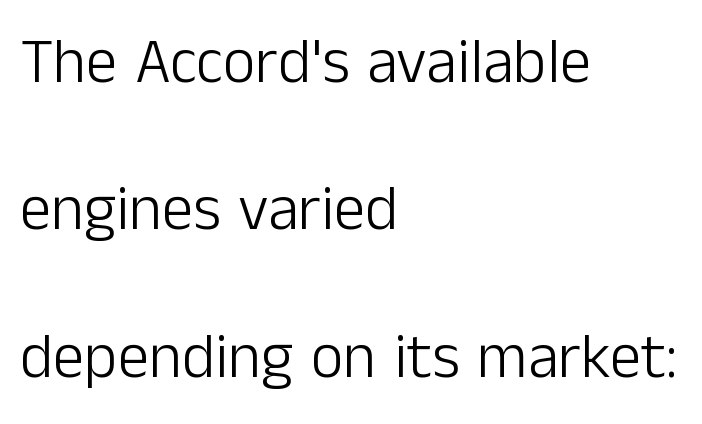
The image shows 63 px light sans-serif type, upright; set left-aligned, loose line spacing (2.34x), normal letter spacing, not underlined; low stroke contrast and a medium x-height.
